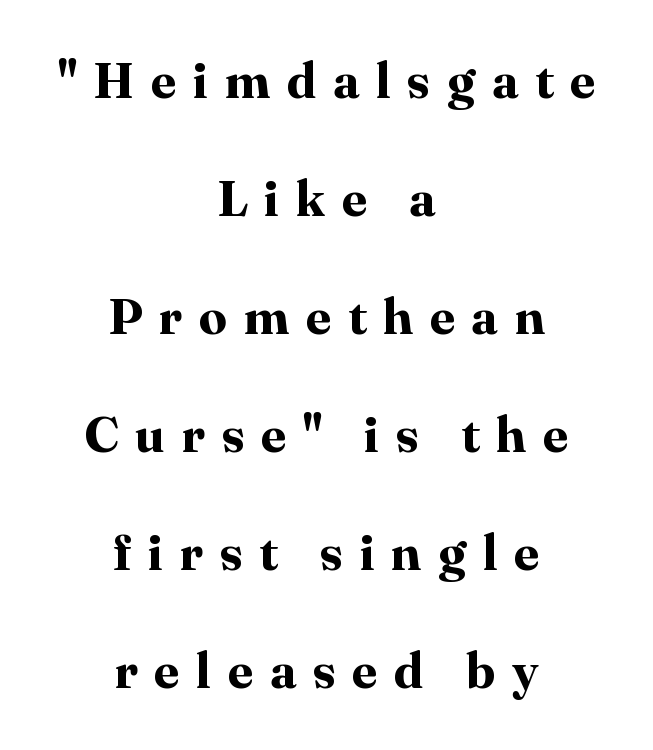
The image shows 50 px bold serif type, upright; set centered, loose line spacing (2.36x), unusually wide letter spacing (+0.33 em), not underlined; high stroke contrast and a medium x-height.
